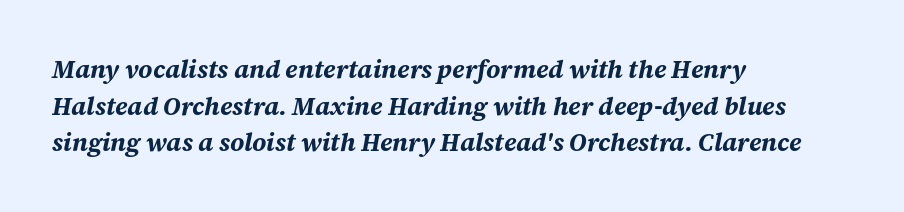
Q: Is the text bold? A: Yes.
Q: Is the text italic (slanted)? A: Yes, it leans right by about 12 degrees.
Q: Is the text underlined? A: No.
Q: How is the paragraph aligned? A: Left-aligned.
Q: Is the spacing between letters normal or unusually wide? A: Normal.
Q: Is the spacing between lines tight, normal or loose? A: Normal.
